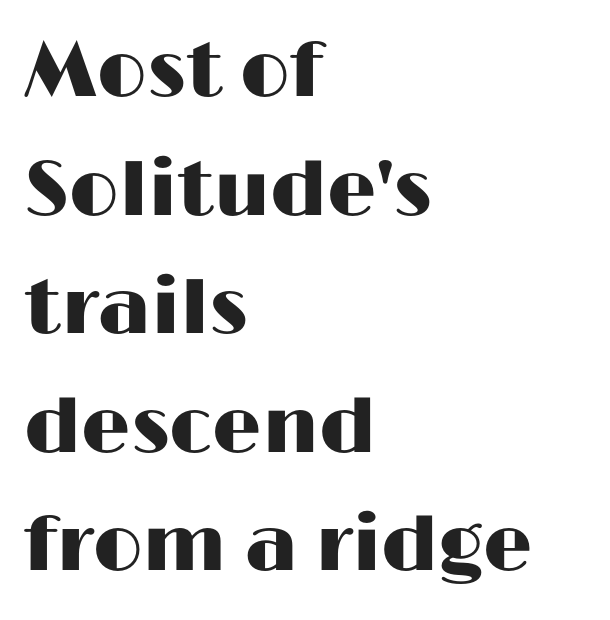
{"serif": "no", "italic": "no", "width": "wide", "stroke_contrast": "high", "x_height": "medium", "monospaced": "no", "underline": "no", "align": "left", "line_spacing": "normal", "line_spacing_ratio": 1.52, "letter_spacing": "normal", "letter_spacing_em": 0.0, "glyph_px": 78}
